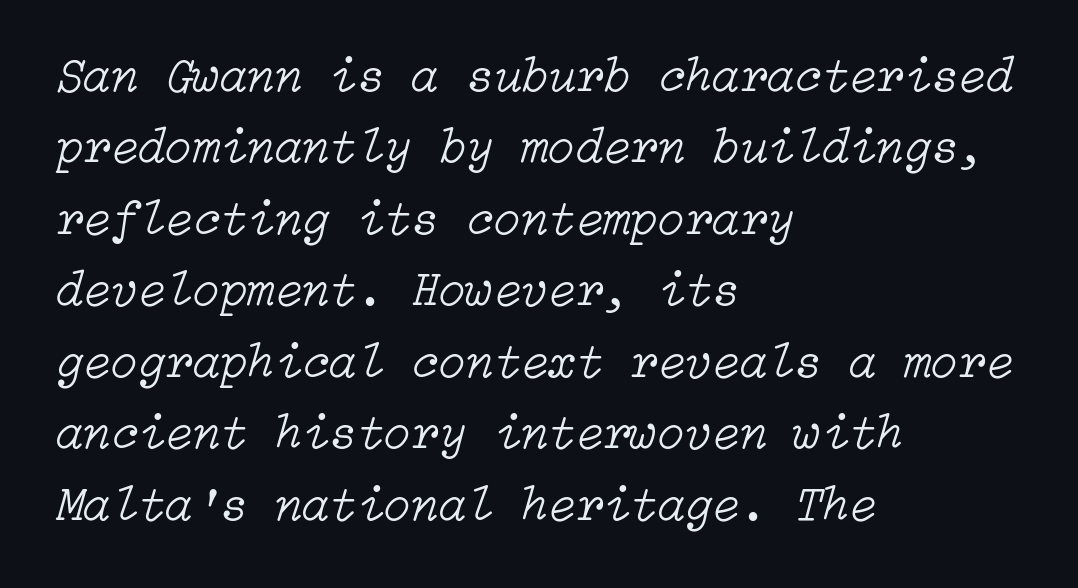
{"italic": "yes", "lean": "right", "slant_degrees": 15, "bold": "no", "weight": "light", "width": "normal", "stroke_contrast": "low", "x_height": "medium", "underline": "no", "align": "left", "line_spacing": "normal", "line_spacing_ratio": 1.43, "letter_spacing": "normal", "letter_spacing_em": 0.0, "glyph_px": 50}
